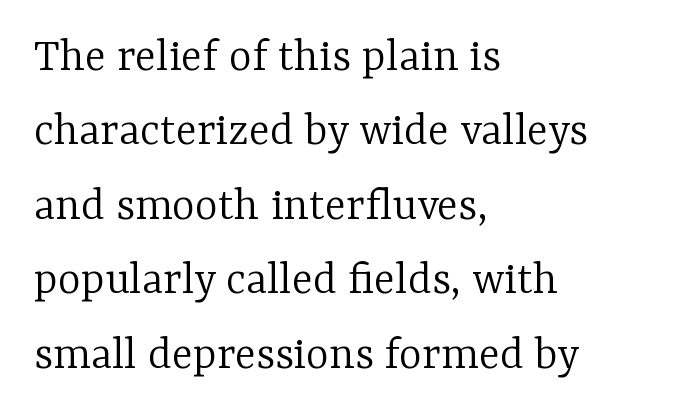
The image shows 49 px light serif type, upright; set left-aligned, normal line spacing (1.52x), normal letter spacing, not underlined; low stroke contrast and a medium x-height.
